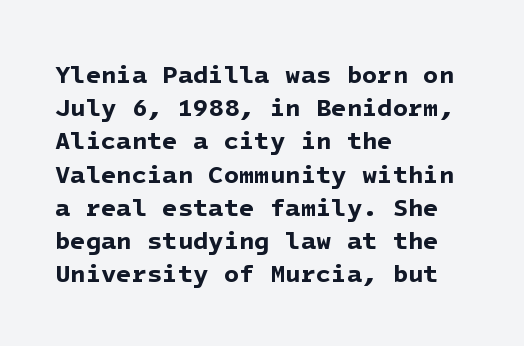
Look at the stroke-to-counter ratio: heavy, a bold. Line beginnings align vertically; line endings do not. The foot of each line stays bare and open. Rows of type keep a routine distance in the vertical direction. The passage shown has conventional tracking throughout.
